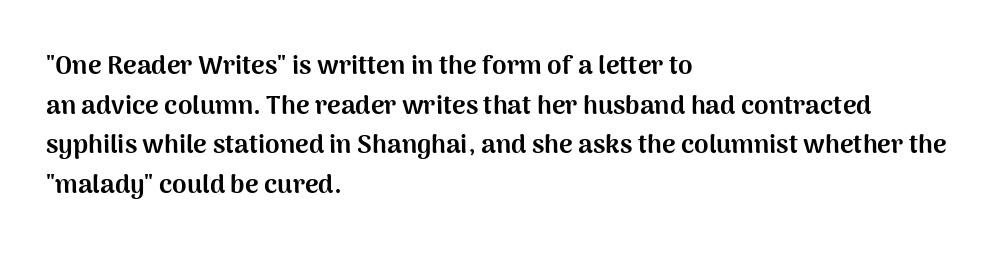
{"italic": "no", "bold": "yes", "underline": "no", "align": "left", "line_spacing": "normal", "line_spacing_ratio": 1.52, "letter_spacing": "normal", "letter_spacing_em": 0.0, "glyph_px": 26}
